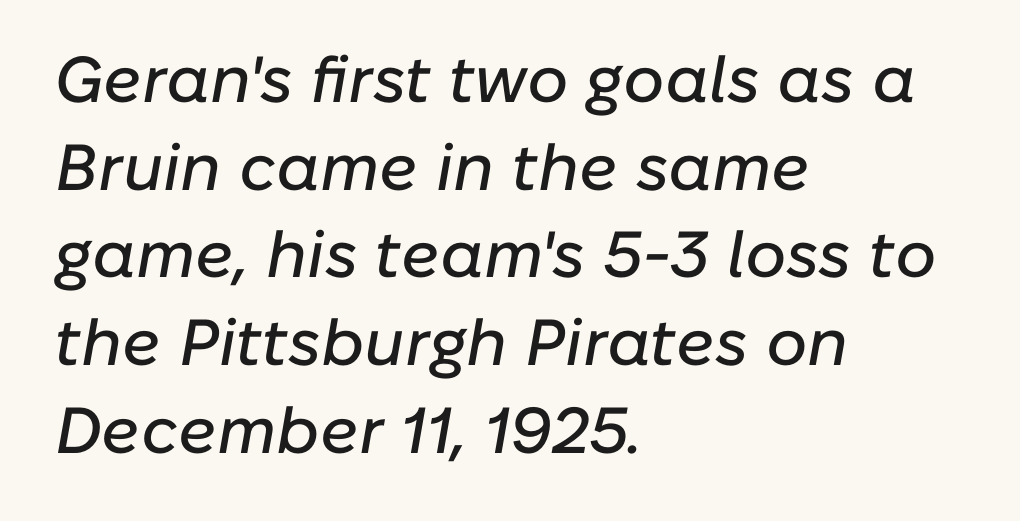
This sample keeps an unexceptional amount of space between lines. Note the varied advance widths — an 'i' is clearly narrower than an 'm'. Students, note that the glyphs here touch the page at normal intervals. This rendering features lettering with no underline. Notice how the stems are inclined rather than vertical — that's the hallmark of italics.
